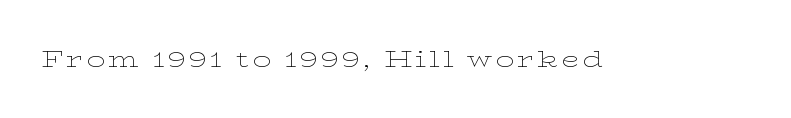
Q: Is the text bold? A: No.
Q: Is the text italic (slanted)? A: No, it is upright.
Q: Is the text underlined? A: No.
